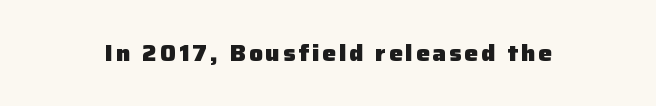
The image shows 23 px bold type, upright; set not underlined.
